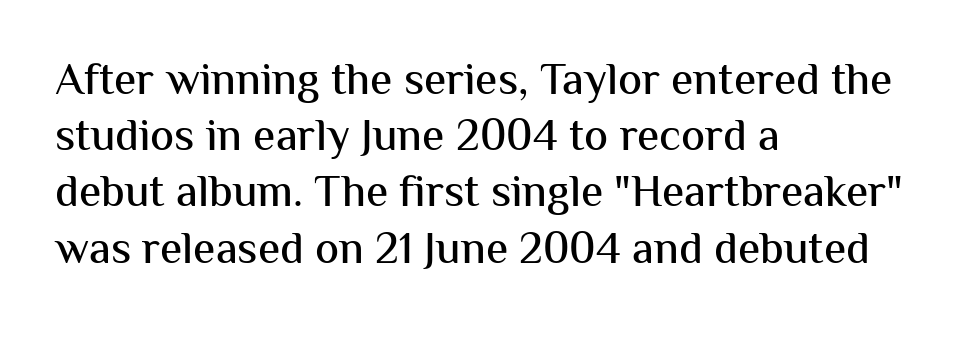
The type is set solid horizontally, with unmodified tracking. Do the letters lean? They stand straight. The face used here is proportionally spaced, like ordinary book or web type. The font family rendered here belongs to the sans-serif group. If you drew a ruler down the left edge, every line would touch it.
